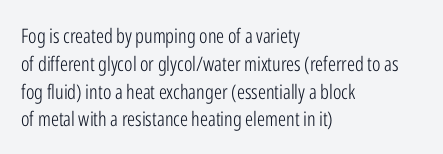
{"italic": "no", "bold": "no", "underline": "no", "align": "left", "line_spacing": "normal", "line_spacing_ratio": 1.39, "letter_spacing": "normal", "letter_spacing_em": 0.0, "glyph_px": 20}
